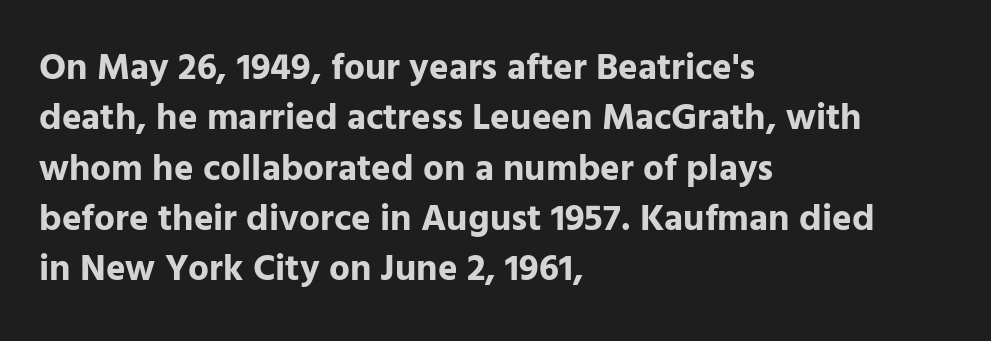
{"serif": "no", "italic": "no", "bold": "yes", "weight": "bold", "width": "normal", "stroke_contrast": "low", "x_height": "medium", "monospaced": "no", "underline": "no", "align": "left", "line_spacing": "normal", "line_spacing_ratio": 1.36, "letter_spacing": "normal", "letter_spacing_em": 0.0, "glyph_px": 37}
